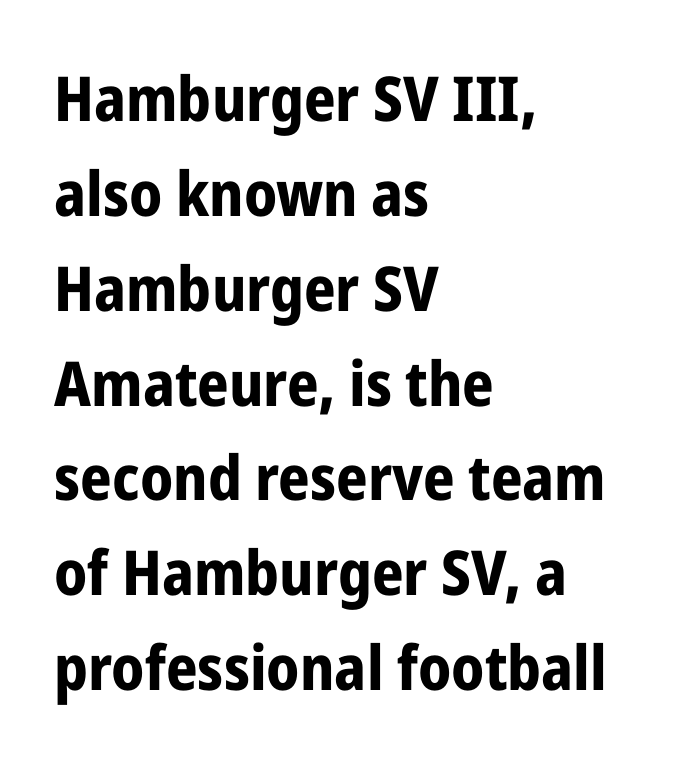
A student would call this left alignment; a typographer would say flush left, rag right. Clear beneath every line of the passage. You can tell it's not italic because the verticals are truly vertical. Bold? Absolutely — the strokes are thick and heavy.
